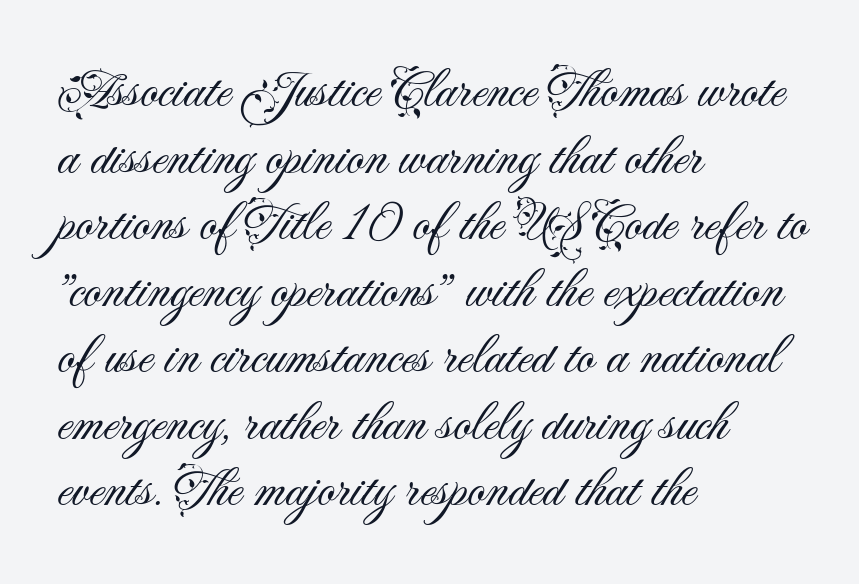
{"serif": "no", "bold": "no", "weight": "light", "width": "normal", "stroke_contrast": "medium", "x_height": "small", "monospaced": "no", "underline": "no", "align": "left", "line_spacing_ratio": 1.21, "letter_spacing": "normal", "letter_spacing_em": 0.0, "glyph_px": 55}
